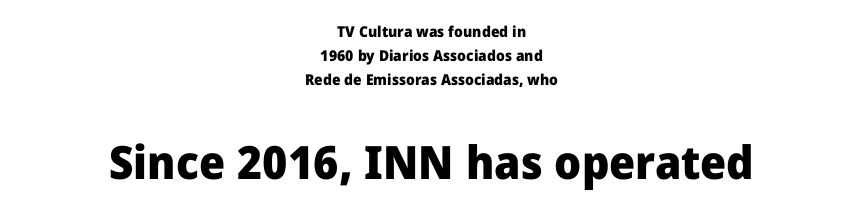
Spacing verdict: proportional, widths tailored to each character. The letters are bold, with thick, heavy strokes. Every character sits straight up, as roman type does. Type without underlining.
